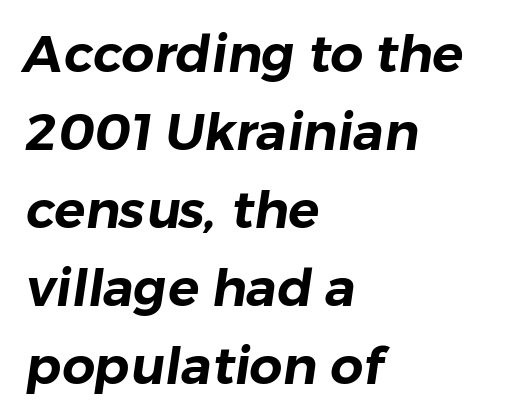
Q: Is the typeface a serif or a sans-serif typeface? A: Sans-serif.
Q: Is the text underlined? A: No.
Q: How is the paragraph aligned? A: Left-aligned.
Q: Is the spacing between letters normal or unusually wide? A: Normal.
Q: Is the spacing between lines tight, normal or loose? A: Normal.
Q: Width (condensed, normal, or wide)? A: Normal.
Q: Stroke contrast? A: Low.
Q: x-height? A: Medium.
Q: Monospaced? A: No.
